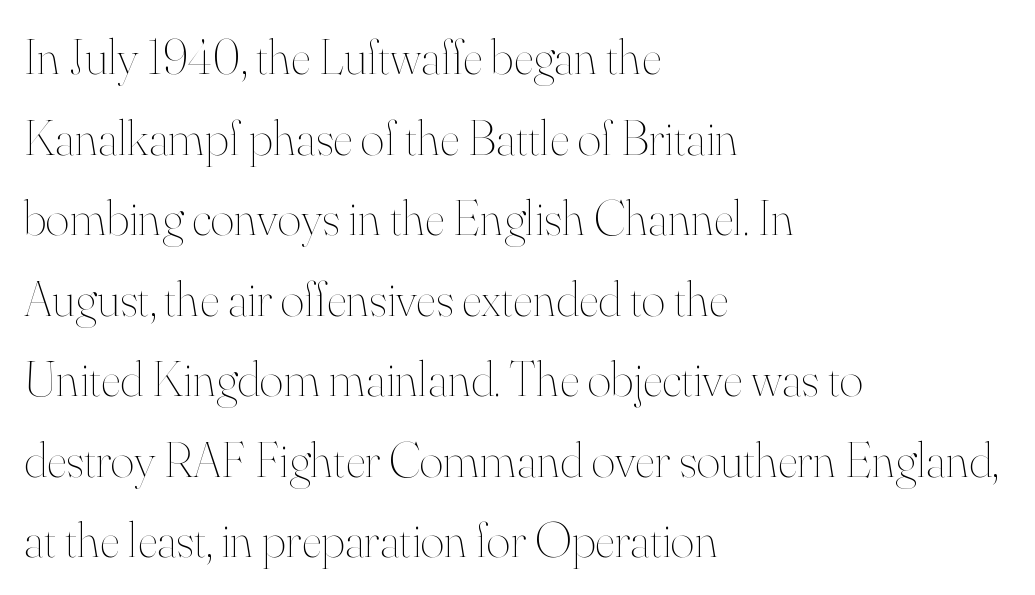
Q: Is the text bold? A: No.
Q: Is the text italic (slanted)? A: No, it is upright.
Q: Is the text underlined? A: No.
Q: How is the paragraph aligned? A: Left-aligned.
Q: Is the spacing between letters normal or unusually wide? A: Normal.
Q: Is the spacing between lines tight, normal or loose? A: Normal.
Q: Width (condensed, normal, or wide)? A: Normal.
Q: Stroke contrast? A: High.
Q: x-height? A: Small.
Q: Monospaced? A: No.
